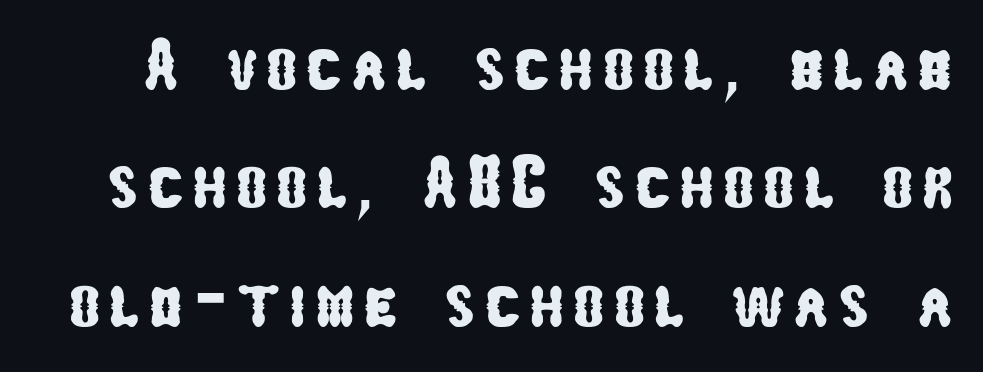
{"serif": "no", "width": "condensed", "stroke_contrast": "low", "x_height": "medium", "monospaced": "no", "underline": "no", "line_spacing": "normal", "line_spacing_ratio": 1.6, "glyph_px": 74}
